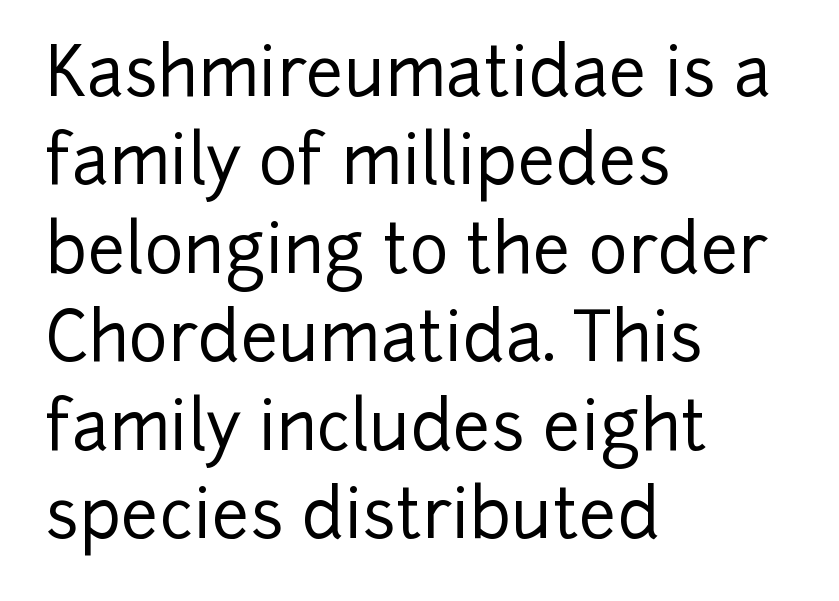
The line-height multiplier appears to be the usual default. You can tell from the bare stems that sans-serif type was used. Posture: straight, roman, zero tilt. Every row of glyphs begins at an identical x-position on the left. The area under the type is left untouched. Looks like regular typesetting: each glyph gets only the width it needs.
